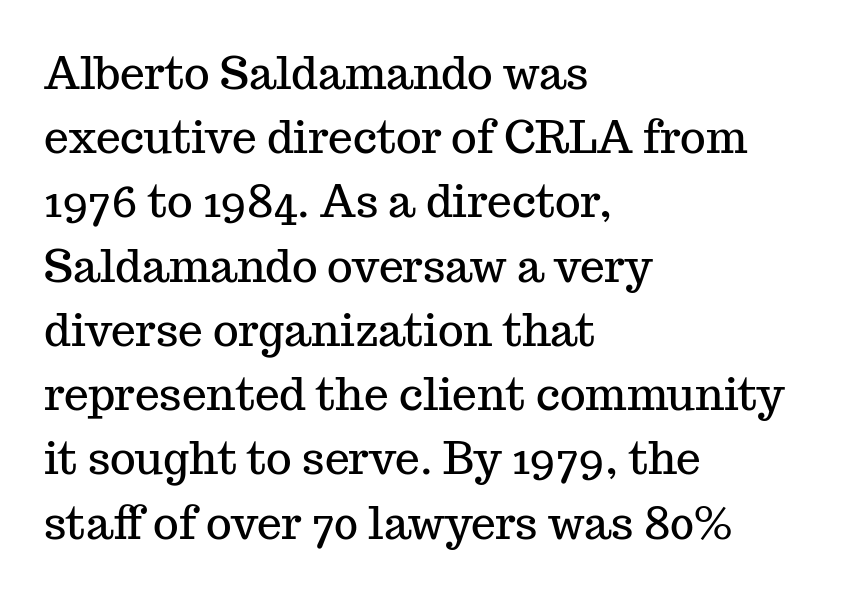
{"serif": "yes", "italic": "no", "width": "normal", "stroke_contrast": "medium", "x_height": "medium", "monospaced": "no", "underline": "no", "align": "left", "line_spacing": "normal", "line_spacing_ratio": 1.46, "letter_spacing": "normal", "letter_spacing_em": 0.0, "glyph_px": 44}
